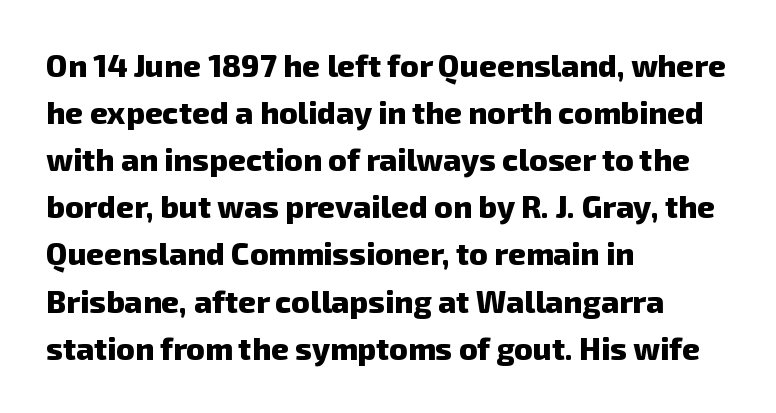
{"serif": "no", "bold": "yes", "weight": "heavy", "width": "normal", "stroke_contrast": "low", "x_height": "medium", "monospaced": "no", "underline": "no", "align": "left", "line_spacing": "normal", "line_spacing_ratio": 1.52, "letter_spacing": "normal", "letter_spacing_em": 0.0, "glyph_px": 31}
